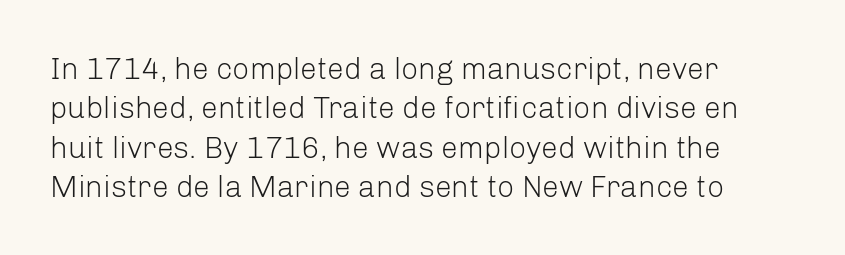
Anything drawn beneath the words? Only blank space. The rendering shows plain stroke endings on the letterforms — a sans-serif design. This rendering uses left alignment, leaving the right contour irregular. These lines were composed using upright roman letters. The letters advance in unequal steps, a hallmark of proportional type.
